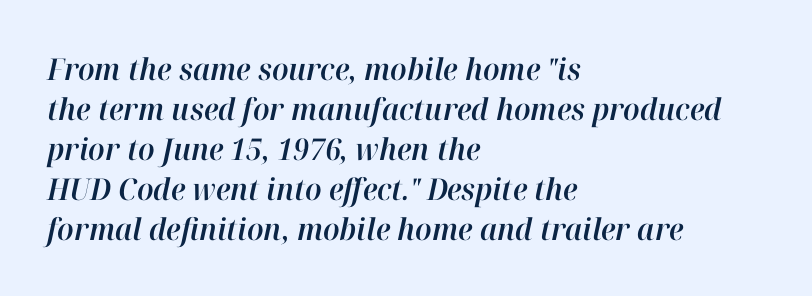
Q: Is the text italic (slanted)? A: Yes, it leans right by about 12 degrees.
Q: Is the text underlined? A: No.
Q: How is the paragraph aligned? A: Left-aligned.
Q: Is the spacing between letters normal or unusually wide? A: Normal.
Q: Is the spacing between lines tight, normal or loose? A: Normal.
Q: Width (condensed, normal, or wide)? A: Normal.
Q: Stroke contrast? A: High.
Q: x-height? A: Medium.
Q: Monospaced? A: No.
